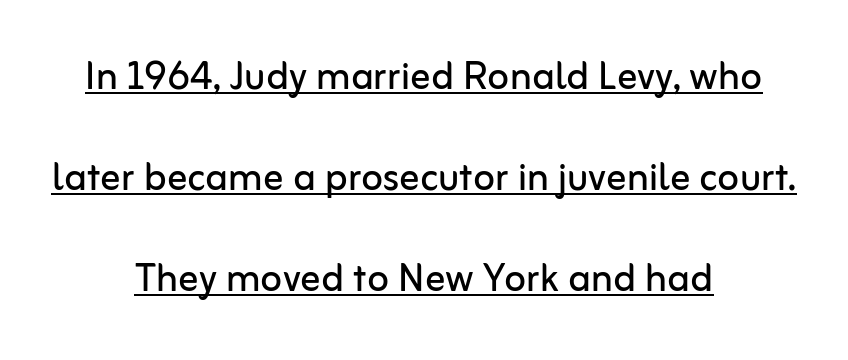
The image shows 50 px regular-weight sans-serif type, upright; set centered, loose line spacing (2.02x), normal letter spacing, underlined; low stroke contrast and a medium x-height.
